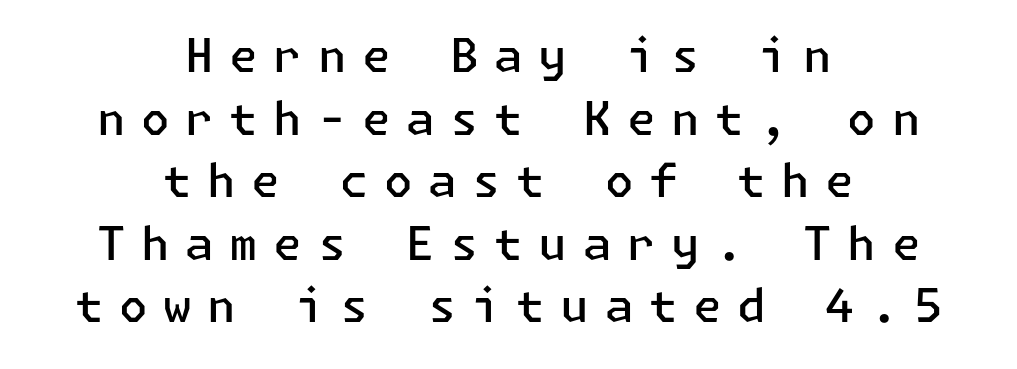
The characters display no serif detailing; their extremities are plain. The block of text has a typical density, with ordinary space between rows. A typesetter would call this heavily tracked-out type. The passage is arranged like a title page — every line centered. The passage shown is semibold, sitting just below true bold.
